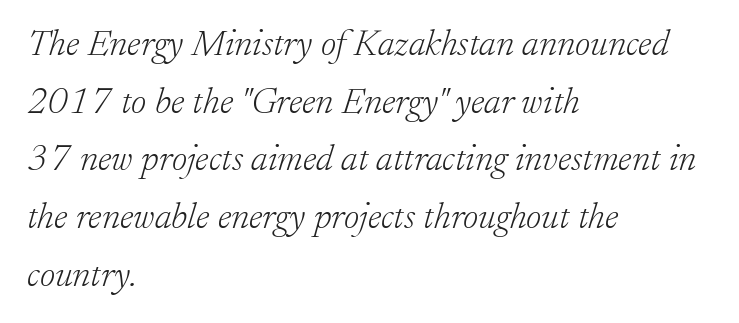
Q: Is the text bold? A: No.
Q: Is the text italic (slanted)? A: Yes, it leans right by about 17 degrees.
Q: Is the typeface a serif or a sans-serif typeface? A: Serif.
Q: Is the text underlined? A: No.
Q: How is the paragraph aligned? A: Left-aligned.
Q: Is the spacing between letters normal or unusually wide? A: Normal.
Q: Is the spacing between lines tight, normal or loose? A: Normal.
Q: Width (condensed, normal, or wide)? A: Normal.
Q: Stroke contrast? A: Low.
Q: x-height? A: Small.
Q: Monospaced? A: No.
